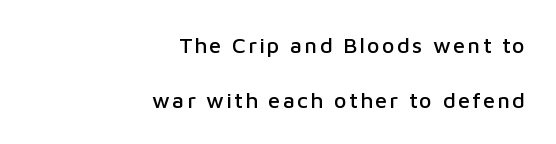
{"italic": "no", "underline": "no", "align": "right", "line_spacing": "loose", "line_spacing_ratio": 2.48, "glyph_px": 22}
